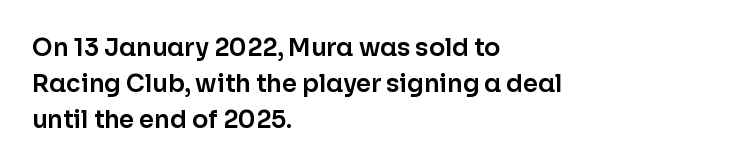
Summary of vertical rhythm: regular, with standard interline spacing. Is the block centered? No — it sits flush against the left margin. Nobody drew a line under any word here. Unlike italic type, these characters show no tilt at all.
